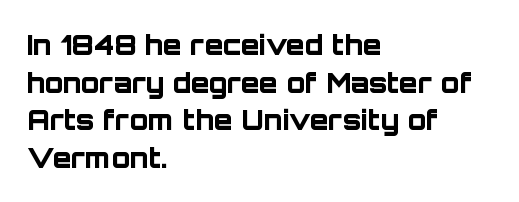
The image shows 27 px bold type, upright; set left-aligned, normal line spacing (1.39x), normal letter spacing, not underlined.
